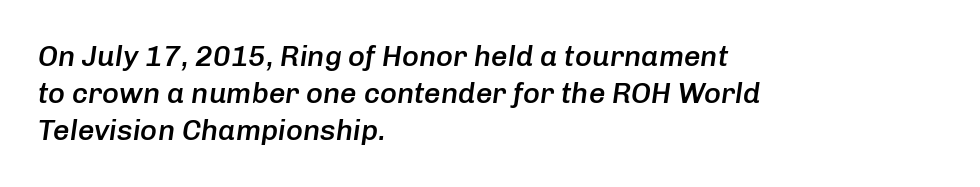
Q: Is the text bold? A: Semi-bold.
Q: Is the text italic (slanted)? A: Yes, it leans right by about 8 degrees.
Q: Is the text underlined? A: No.
Q: How is the paragraph aligned? A: Left-aligned.
Q: Is the spacing between letters normal or unusually wide? A: Normal.
Q: Is the spacing between lines tight, normal or loose? A: Normal.
Q: Width (condensed, normal, or wide)? A: Normal.
Q: Stroke contrast? A: Low.
Q: x-height? A: Medium.
Q: Monospaced? A: No.
